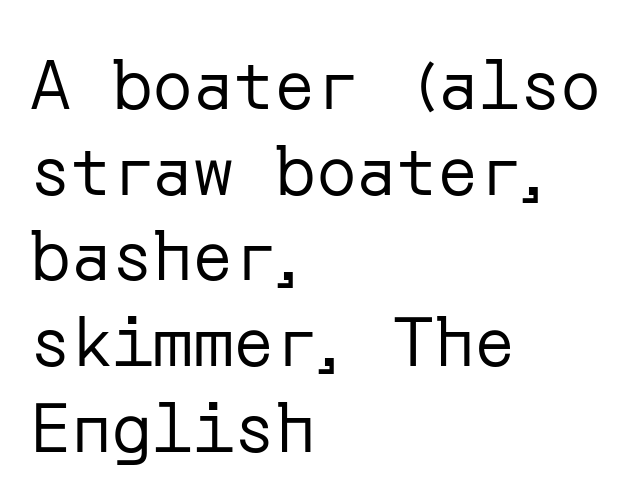
Unlike italic type, these characters show no tilt at all. The glyphs are unaccompanied by any horizontal stroke below them. Serif or sans? Sans — the stroke terminals are bare. The letterforms sit at book weight or below.
